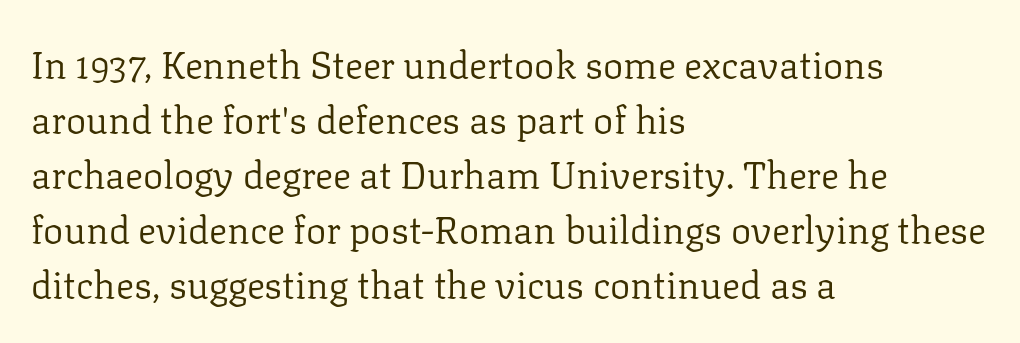
The image shows 38 px regular-weight serif type, upright; set left-aligned, normal line spacing (1.45x), normal letter spacing, not underlined; low stroke contrast and a medium x-height.
